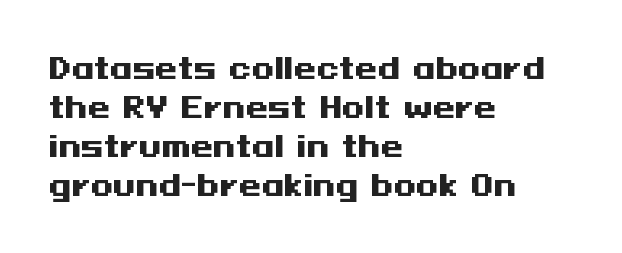
Q: Is the text bold? A: Yes.
Q: Is the text italic (slanted)? A: No, it is upright.
Q: Is the typeface a serif or a sans-serif typeface? A: Sans-serif.
Q: Is the text underlined? A: No.
Q: How is the paragraph aligned? A: Left-aligned.
Q: Is the spacing between letters normal or unusually wide? A: Normal.
Q: Is the spacing between lines tight, normal or loose? A: Normal.
Q: Width (condensed, normal, or wide)? A: Wide.
Q: Stroke contrast? A: Medium.
Q: x-height? A: Medium.
